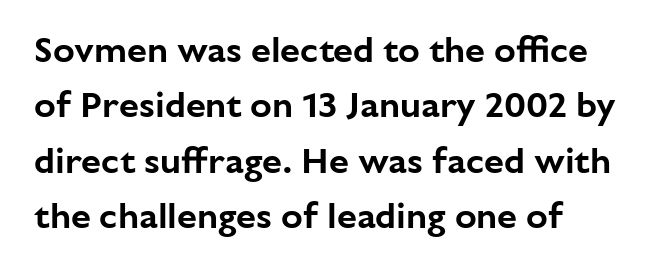
Q: Is the text italic (slanted)? A: No, it is upright.
Q: Is the typeface a serif or a sans-serif typeface? A: Sans-serif.
Q: Is the text underlined? A: No.
Q: Is the spacing between letters normal or unusually wide? A: Normal.
Q: Is the spacing between lines tight, normal or loose? A: Normal.
Q: Width (condensed, normal, or wide)? A: Normal.
Q: Stroke contrast? A: Low.
Q: x-height? A: Medium.
Q: Monospaced? A: No.
